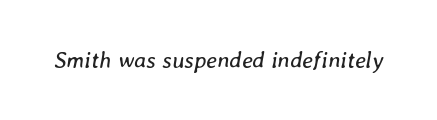
The image shows 23 px text type, italic (leaning right); set normal letter spacing, not underlined.
